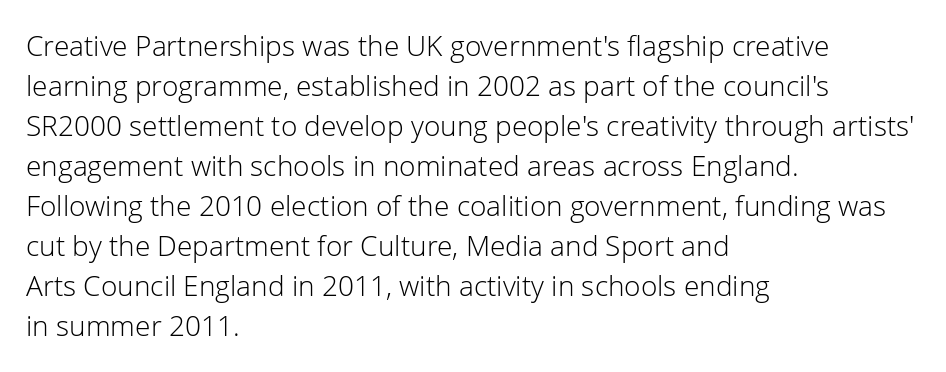
Underlining? Definitely not there. Whoever set this chose a conventional vertical rhythm. Think standard paragraph weight, or any step lighter than that. The type is set solid horizontally, with unmodified tracking. Each letter keeps its own natural width here, so spacing adapts to shape.
